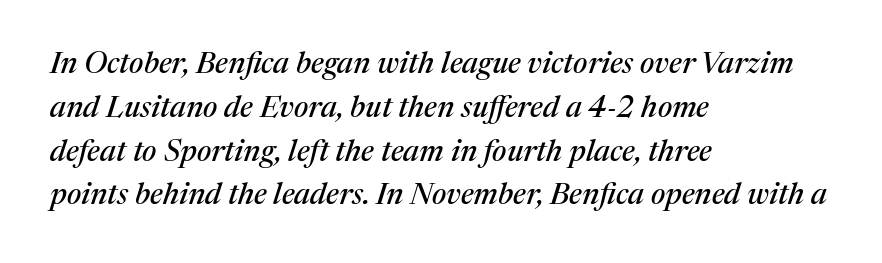
Quick note: interline space is typical. A serif font was chosen for this passage. Does the lettering tilt? It does — this is italic. Looks like regular typesetting: each glyph gets only the width it needs.
